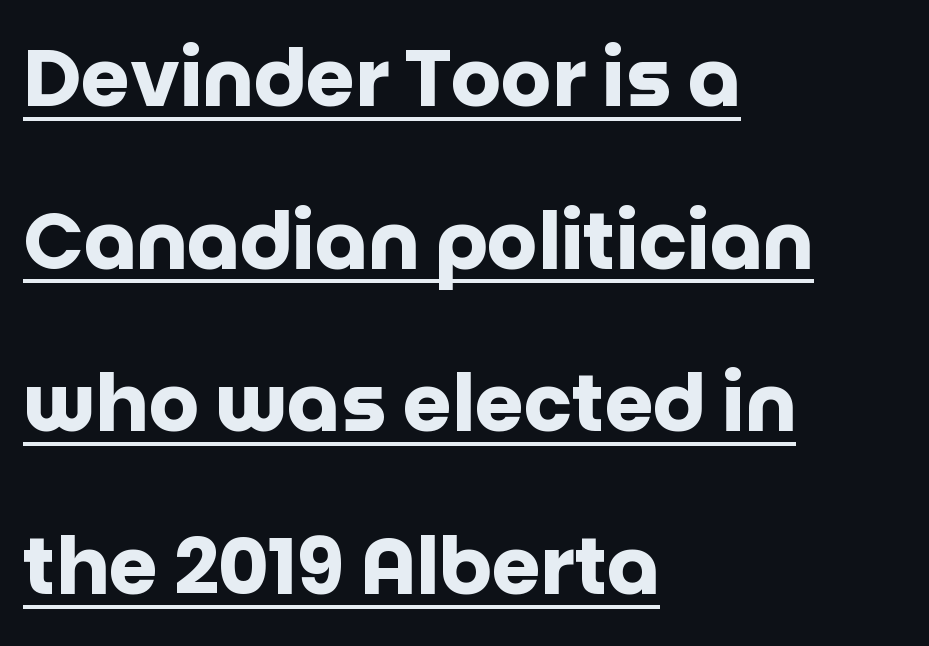
The image shows 79 px heavy sans-serif type, upright; set left-aligned, loose line spacing (2.06x), normal letter spacing, underlined; low stroke contrast and a large x-height.
